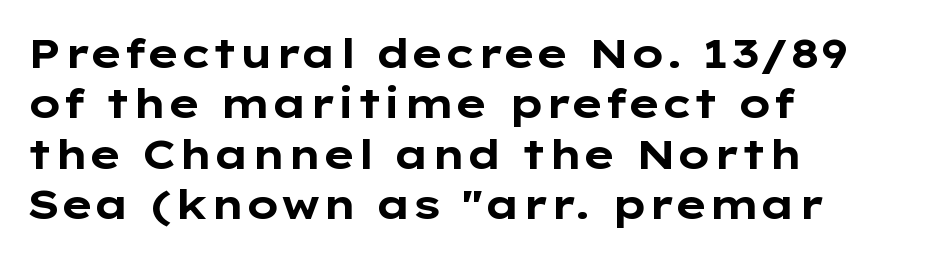
Q: Is the text bold? A: Yes.
Q: Is the text italic (slanted)? A: No, it is upright.
Q: Is the typeface a serif or a sans-serif typeface? A: Sans-serif.
Q: Is the text underlined? A: No.
Q: How is the paragraph aligned? A: Left-aligned.
Q: Is the spacing between letters normal or unusually wide? A: Normal.
Q: Width (condensed, normal, or wide)? A: Wide.
Q: Stroke contrast? A: Low.
Q: x-height? A: Medium.
Q: Monospaced? A: No.
